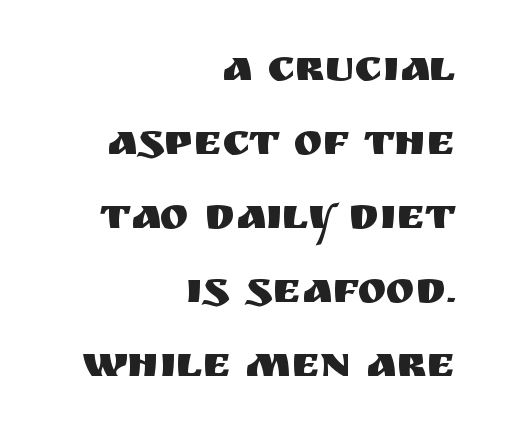
The image shows 43 px sans-serif type, upright; set right-aligned, line spacing 1.72x, normal letter spacing, not underlined; medium stroke contrast and a large x-height.
